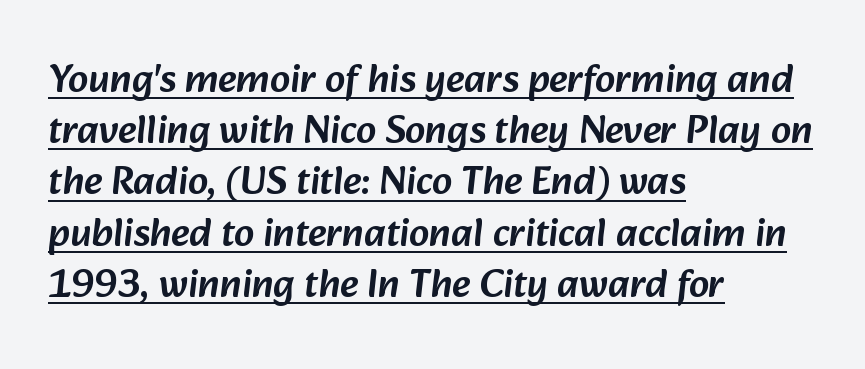
The image shows 40 px sans-serif type; set left-aligned, normal line spacing (1.28x), normal letter spacing, underlined; low stroke contrast and a medium x-height.
